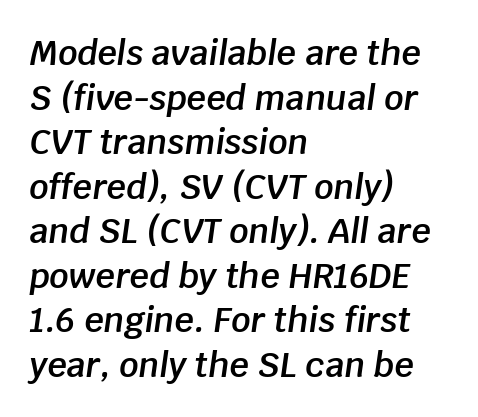
Q: Is the text bold? A: Semi-bold.
Q: Is the text italic (slanted)? A: Yes, it leans right by about 8 degrees.
Q: Is the text underlined? A: No.
Q: How is the paragraph aligned? A: Left-aligned.
Q: Is the spacing between letters normal or unusually wide? A: Normal.
Q: Is the spacing between lines tight, normal or loose? A: Normal.
Q: Width (condensed, normal, or wide)? A: Normal.
Q: Stroke contrast? A: Low.
Q: x-height? A: Large.
Q: Monospaced? A: No.
